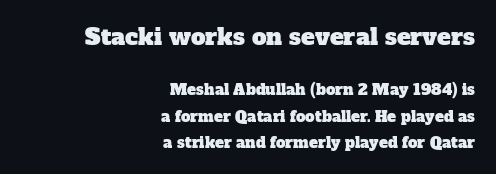
Q: Is the text underlined? A: No.
Q: How is the paragraph aligned? A: Right-aligned.
Q: Is the spacing between letters normal or unusually wide? A: Normal.
Q: Which block of text is set in a larger size, the first (top) or the second (bottom)? A: The first (top) one.
